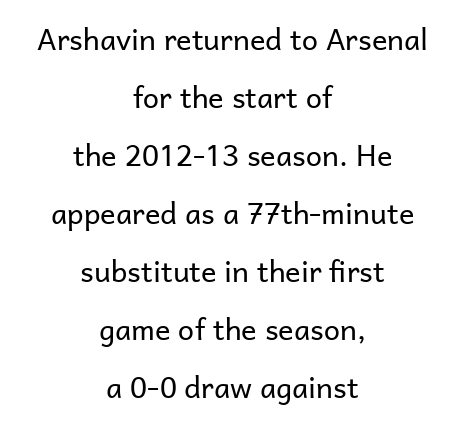
Note: no serifs on the glyphs. Weight: in the light-to-regular range. Each row of text sits above clean, open space. It's the straight-up-and-down kind of type. These lines stand farther apart than default settings would place them. Spacing between characters is what you'd get straight out of the box.
